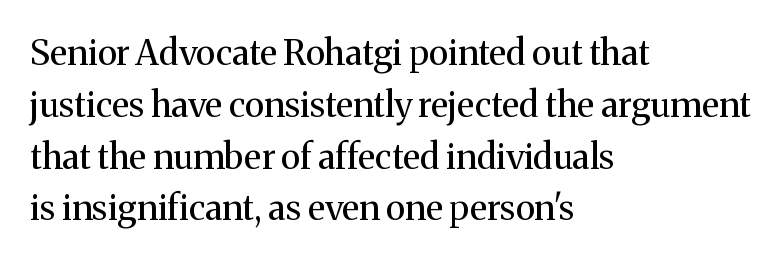
Q: Is the text bold? A: No.
Q: Is the text italic (slanted)? A: No, it is upright.
Q: Is the typeface a serif or a sans-serif typeface? A: Serif.
Q: Is the text underlined? A: No.
Q: How is the paragraph aligned? A: Left-aligned.
Q: Is the spacing between letters normal or unusually wide? A: Normal.
Q: Is the spacing between lines tight, normal or loose? A: Normal.
Q: Width (condensed, normal, or wide)? A: Normal.
Q: Stroke contrast? A: Medium.
Q: x-height? A: Medium.
Q: Monospaced? A: No.
